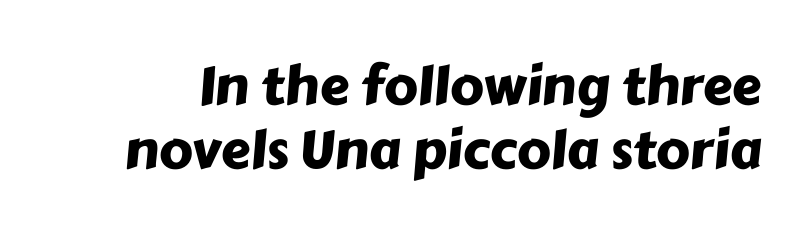
Q: Is the typeface a serif or a sans-serif typeface? A: Sans-serif.
Q: Is the text underlined? A: No.
Q: Is the spacing between letters normal or unusually wide? A: Normal.
Q: Width (condensed, normal, or wide)? A: Normal.
Q: Stroke contrast? A: Low.
Q: x-height? A: Medium.
Q: Monospaced? A: No.
